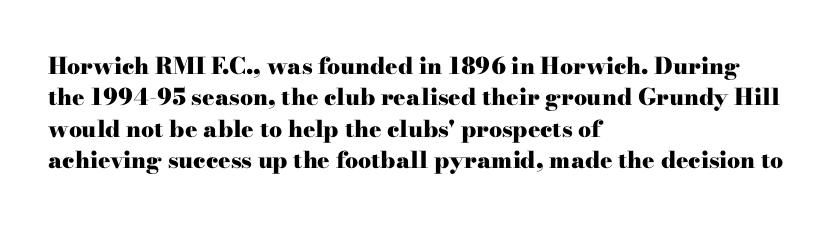
The image shows 23 px bold type, upright; set left-aligned, normal line spacing (1.36x), normal letter spacing, not underlined.
